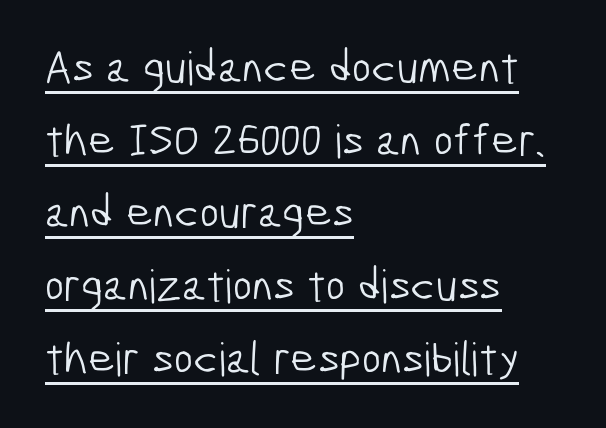
Does the leading feel generous? No, just average. Short and long lines alike share a common starting point at left. There is no visible air inserted between adjacent glyphs. The passage shown is not bold in any degree. Quick note: underline on. This sample has the flowing, uneven cadence of proportional lettering.
